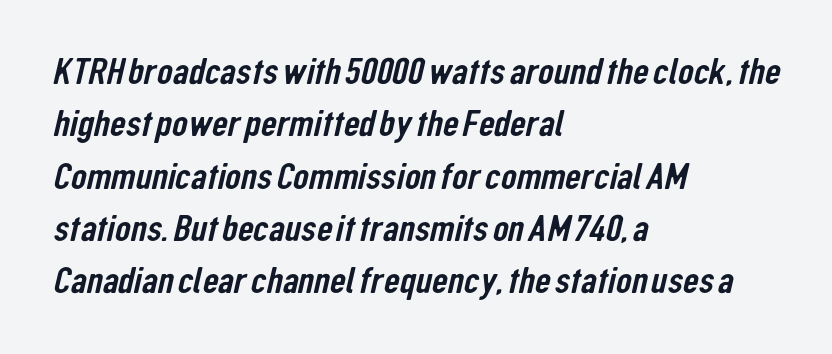
{"serif": "no", "width": "condensed", "stroke_contrast": "low", "x_height": "medium", "monospaced": "no", "underline": "no", "align": "left", "line_spacing": "normal", "line_spacing_ratio": 1.34, "letter_spacing": "normal", "letter_spacing_em": 0.0, "glyph_px": 39}
